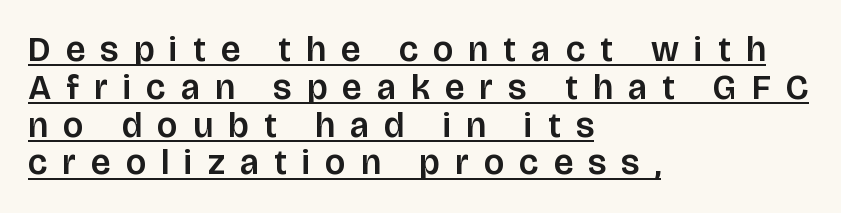
The image shows 35 px sans-serif type, upright; set left-aligned, tight line spacing (1.08x), unusually wide letter spacing (+0.44 em), underlined; low stroke contrast and a large x-height.
